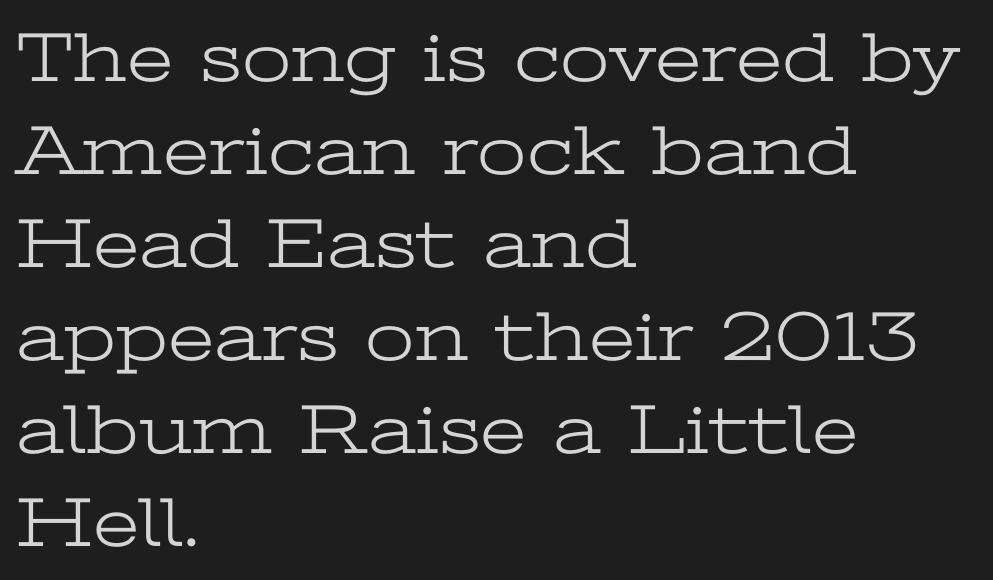
{"serif": "yes", "italic": "no", "bold": "no", "weight": "light", "width": "wide", "stroke_contrast": "low", "x_height": "medium", "monospaced": "no", "underline": "no", "align": "left", "line_spacing": "normal", "line_spacing_ratio": 1.31, "letter_spacing": "normal", "letter_spacing_em": 0.0, "glyph_px": 71}
